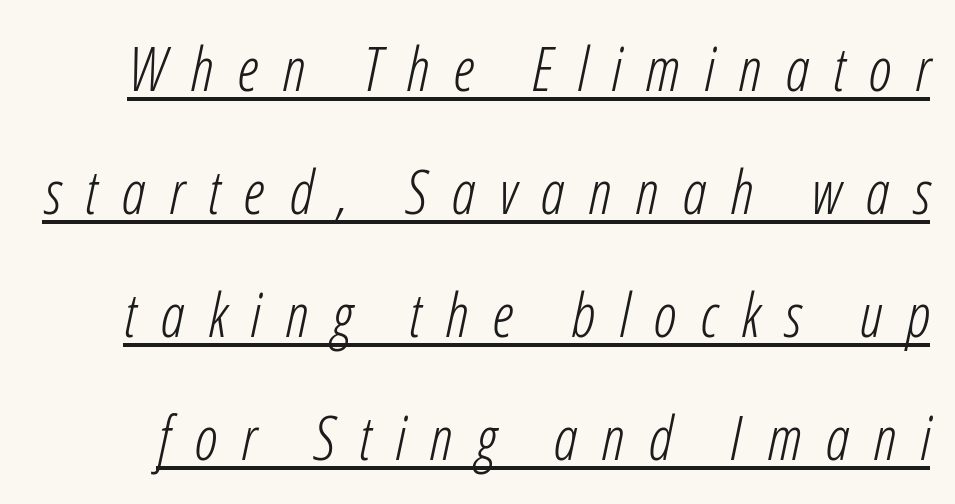
The image shows 60 px light, condensed type, italic (leaning right); set loose line spacing (2.05x), unusually wide letter spacing (+0.4 em), underlined; low stroke contrast and a medium x-height.
